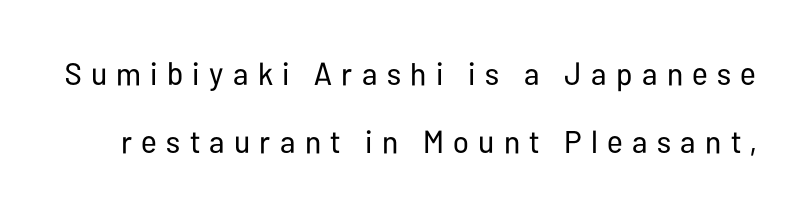
You could only call the tracking loose — the letters float apart. A quiet, ordinary-to-light weight characterises the typeface. The leading is generous, giving the passage an open texture. A bare baseline throughout the passage. Unlike italic type, these characters show no tilt at all.
